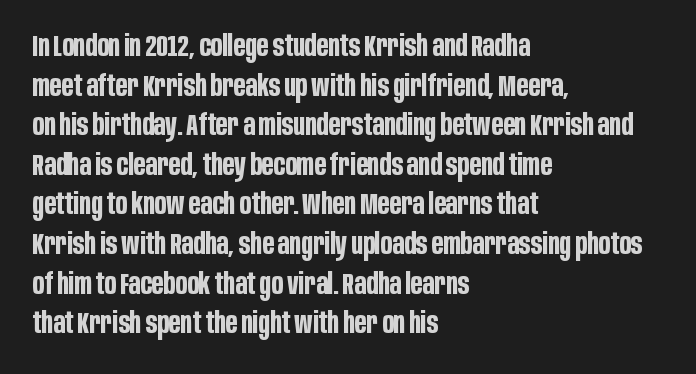
Q: Is the text bold? A: Yes.
Q: Is the text italic (slanted)? A: No, it is upright.
Q: Is the typeface a serif or a sans-serif typeface? A: Sans-serif.
Q: Is the text underlined? A: No.
Q: How is the paragraph aligned? A: Left-aligned.
Q: Is the spacing between letters normal or unusually wide? A: Normal.
Q: Is the spacing between lines tight, normal or loose? A: Normal.
Q: Width (condensed, normal, or wide)? A: Condensed.
Q: Stroke contrast? A: Low.
Q: x-height? A: Large.
Q: Monospaced? A: No.
